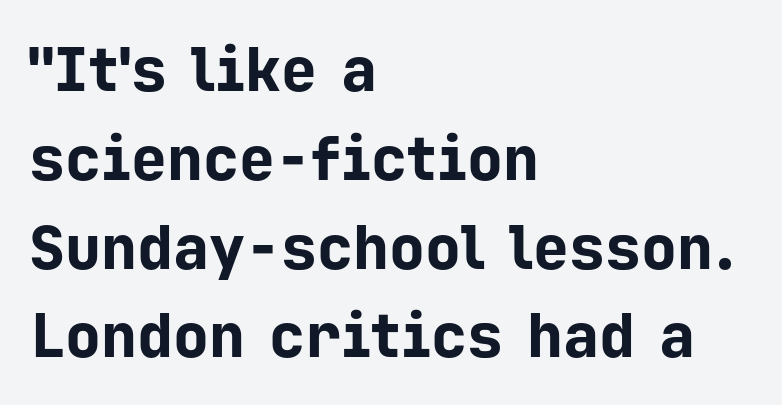
Q: Is the text bold? A: Yes.
Q: Is the text italic (slanted)? A: No, it is upright.
Q: Is the typeface a serif or a sans-serif typeface? A: Sans-serif.
Q: Is the text underlined? A: No.
Q: How is the paragraph aligned? A: Left-aligned.
Q: Is the spacing between letters normal or unusually wide? A: Normal.
Q: Is the spacing between lines tight, normal or loose? A: Normal.
Q: Width (condensed, normal, or wide)? A: Normal.
Q: Stroke contrast? A: Low.
Q: x-height? A: Medium.
Q: Monospaced? A: Yes.
